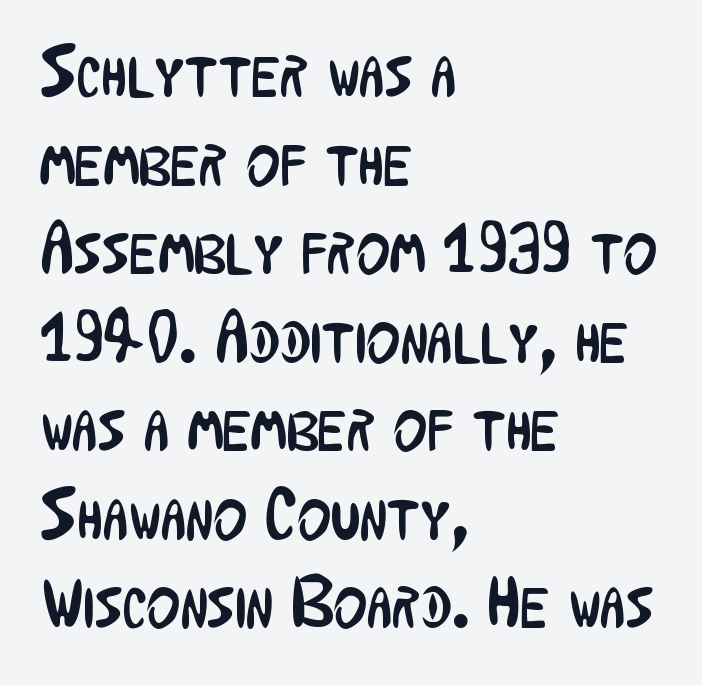
The image shows 72 px regular-weight, condensed sans-serif type, upright; set left-aligned, line spacing 1.23x, normal letter spacing, not underlined; low stroke contrast and a medium x-height.
